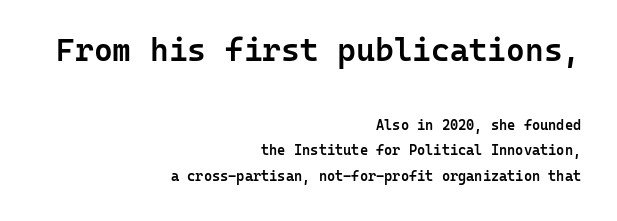
{"serif": "no", "italic": "no", "bold": "semi", "weight": "semibold", "width": "normal", "stroke_contrast": "low", "x_height": "medium", "monospaced": "yes", "underline": "no", "align": "right", "line_spacing_ratio": 1.8, "letter_spacing": "normal", "letter_spacing_em": 0.0, "larger_block": "first", "size_ratio": 2.29, "glyph_px": 32}
